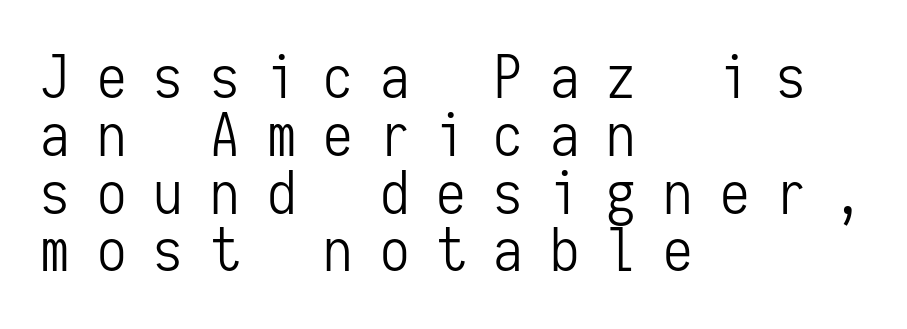
{"serif": "no", "italic": "no", "bold": "no", "weight": "light", "width": "condensed", "stroke_contrast": "low", "x_height": "medium", "monospaced": "yes", "underline": "no", "align": "left", "line_spacing": "tight", "line_spacing_ratio": 0.98, "letter_spacing": "wide", "letter_spacing_em": 0.46, "glyph_px": 59}
